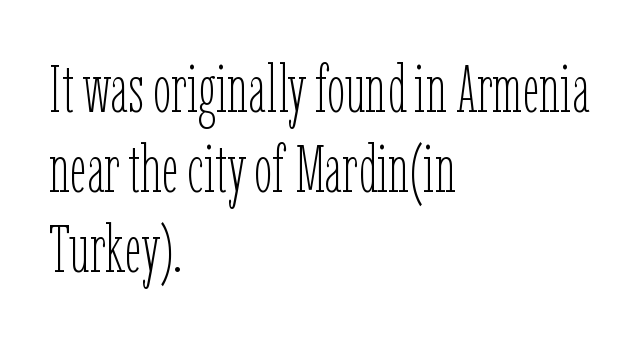
Q: Is the text bold? A: No.
Q: Is the text italic (slanted)? A: No, it is upright.
Q: Is the text underlined? A: No.
Q: How is the paragraph aligned? A: Left-aligned.
Q: Is the spacing between letters normal or unusually wide? A: Normal.
Q: Width (condensed, normal, or wide)? A: Condensed.
Q: Stroke contrast? A: Low.
Q: x-height? A: Medium.
Q: Monospaced? A: No.
